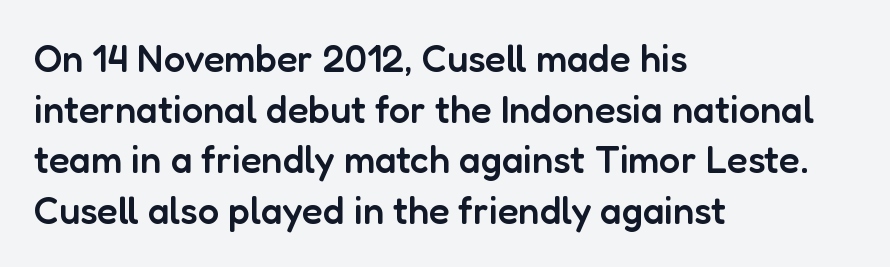
Only glyphs here, with clear space below each row. Do the characters align in a grid? No, the font is proportional. The line-height multiplier appears to be the usual default. How heavy is the stroke? Medium-heavy — a semibold, shy of bold. Every stem runs plumb, perpendicular to the baseline.
